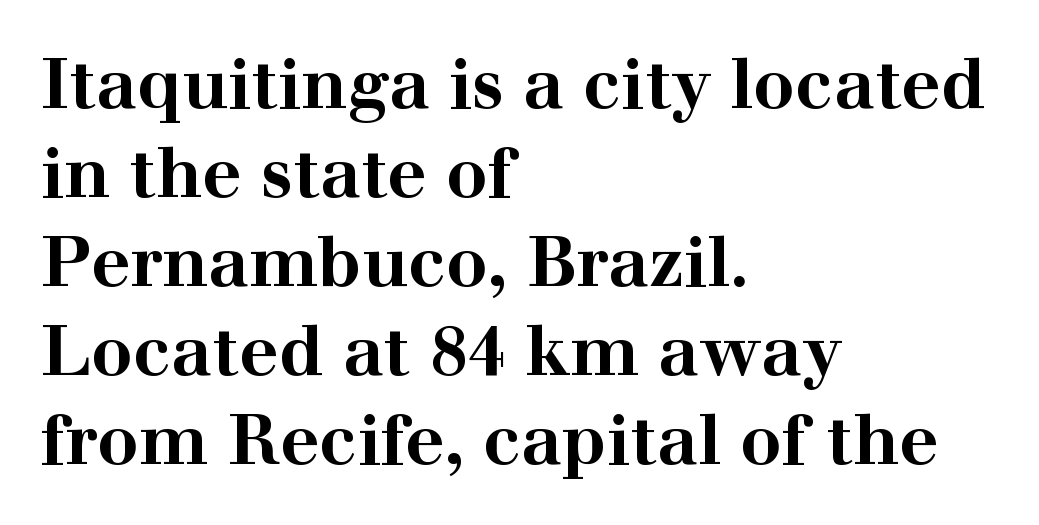
{"serif": "yes", "italic": "no", "bold": "yes", "weight": "bold", "width": "wide", "stroke_contrast": "high", "x_height": "medium", "monospaced": "no", "underline": "no", "align": "left", "line_spacing": "normal", "line_spacing_ratio": 1.29, "letter_spacing": "normal", "letter_spacing_em": 0.0, "glyph_px": 69}
